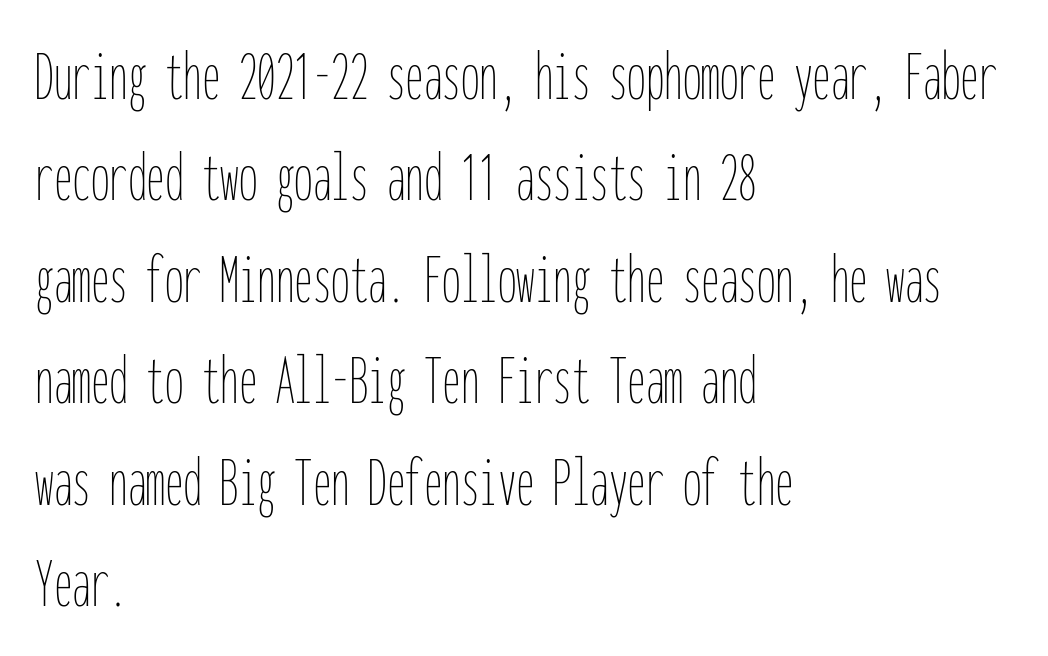
{"italic": "no", "bold": "no", "weight": "thin", "width": "condensed", "stroke_contrast": "low", "x_height": "medium", "monospaced": "yes", "underline": "no", "align": "left", "line_spacing": "normal", "line_spacing_ratio": 1.37, "letter_spacing": "normal", "letter_spacing_em": 0.0, "glyph_px": 74}
